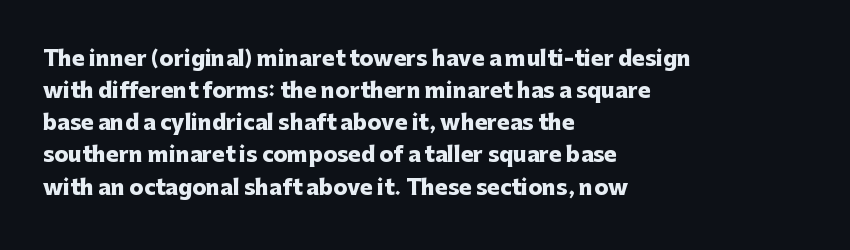
The image shows 21 px bold type, upright; set left-aligned, normal line spacing (1.53x), normal letter spacing, not underlined.
